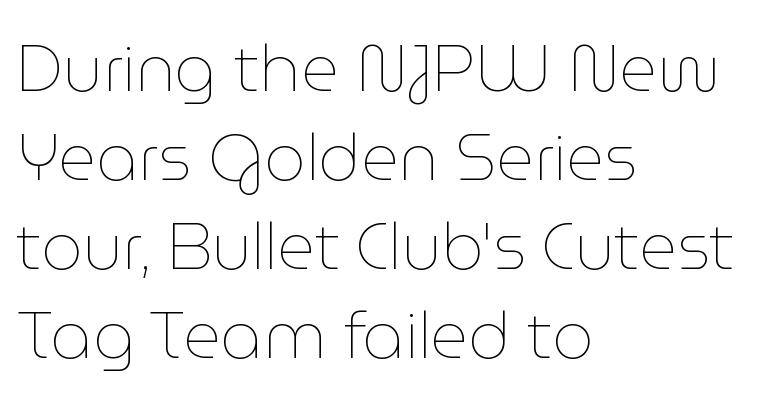
Q: Is the text bold? A: No.
Q: Is the text italic (slanted)? A: No, it is upright.
Q: Is the text underlined? A: No.
Q: How is the paragraph aligned? A: Left-aligned.
Q: Is the spacing between letters normal or unusually wide? A: Normal.
Q: Is the spacing between lines tight, normal or loose? A: Normal.
Q: Width (condensed, normal, or wide)? A: Normal.
Q: Stroke contrast? A: Low.
Q: x-height? A: Medium.
Q: Monospaced? A: No.
